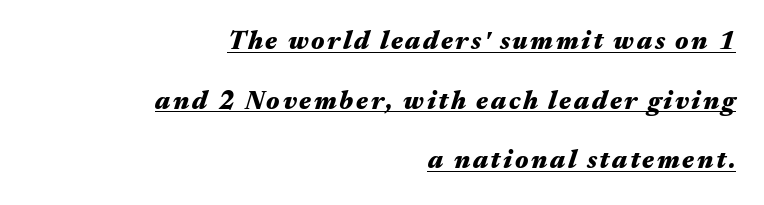
A flush-right, rag-left setting is used for this passage. Check the space under the baseline: a stroke is drawn there. Emphasis by weight is at full strength: bold. Slant detected: the letters are inclined. Interline gaps are noticeably wide in this sample.
